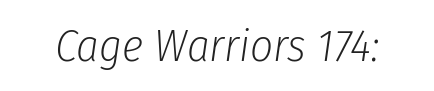
{"italic": "yes", "lean": "right", "slant_degrees": 8, "bold": "no", "weight": "light", "width": "condensed", "stroke_contrast": "low", "x_height": "medium", "monospaced": "no", "underline": "no", "letter_spacing": "normal", "letter_spacing_em": 0.0, "glyph_px": 45}
